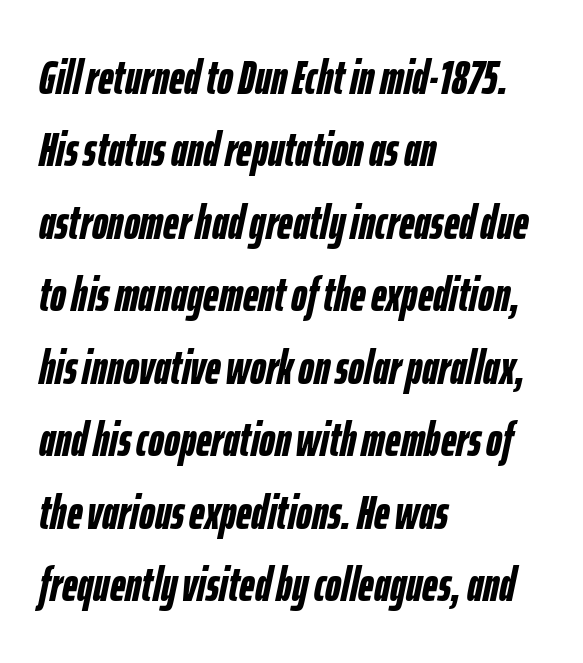
Q: Is the text bold? A: Yes.
Q: Is the text italic (slanted)? A: Yes, it leans right by about 12 degrees.
Q: Is the text underlined? A: No.
Q: How is the paragraph aligned? A: Left-aligned.
Q: Is the spacing between letters normal or unusually wide? A: Normal.
Q: Is the spacing between lines tight, normal or loose? A: Normal.
Q: Width (condensed, normal, or wide)? A: Condensed.
Q: Stroke contrast? A: Low.
Q: x-height? A: Medium.
Q: Monospaced? A: No.
